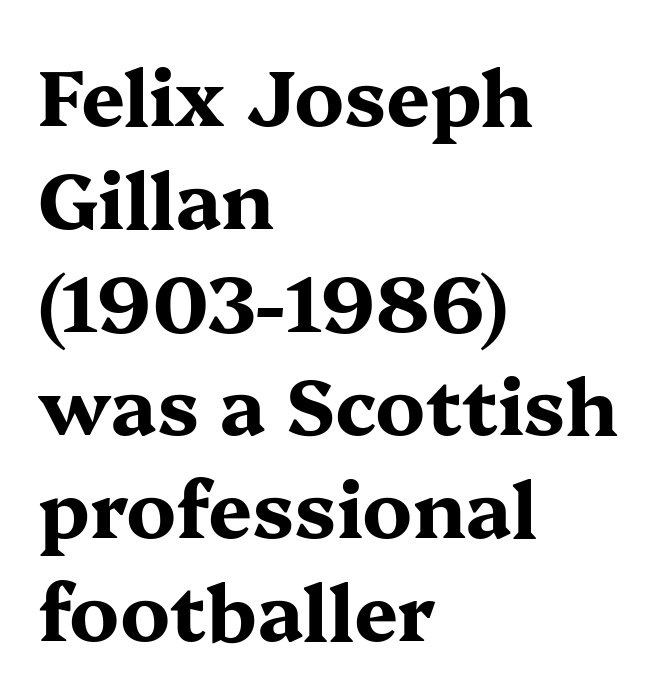
The letters advance in unequal steps, a hallmark of proportional type. The font is running at its bold setting. The face used here is rendered with its standard letterfit. Only glyphs here, with clear space below each row. One glance says typical: line gaps are just what's usual.
